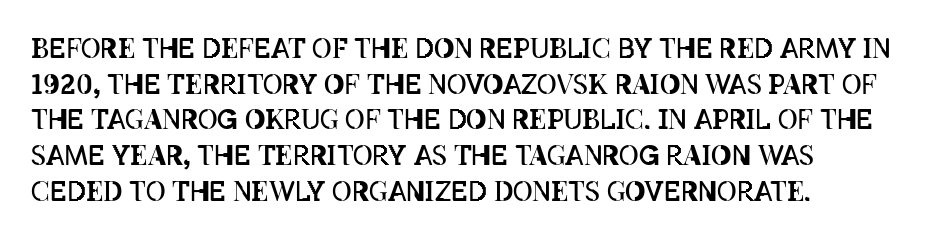
Notice how descenders clear the ascenders below comfortably — that's standard leading. Rule under the text: the space is simply empty. This rendering uses left alignment, leaving the right contour irregular. The type sits square on the baseline with zero lean. The font sits on the lighter half of the weight spectrum, regular included. The gaps between neighbouring characters are ordinary and unremarkable.
